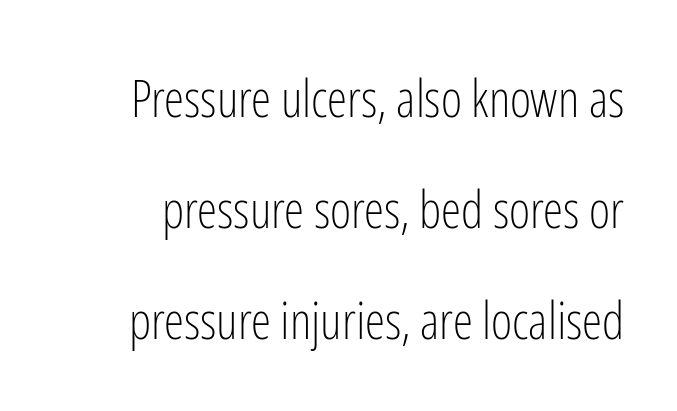
{"serif": "no", "italic": "no", "bold": "no", "weight": "light", "width": "condensed", "stroke_contrast": "low", "x_height": "medium", "monospaced": "no", "underline": "no", "line_spacing": "loose", "line_spacing_ratio": 2.18, "letter_spacing": "normal", "letter_spacing_em": 0.0, "glyph_px": 51}
